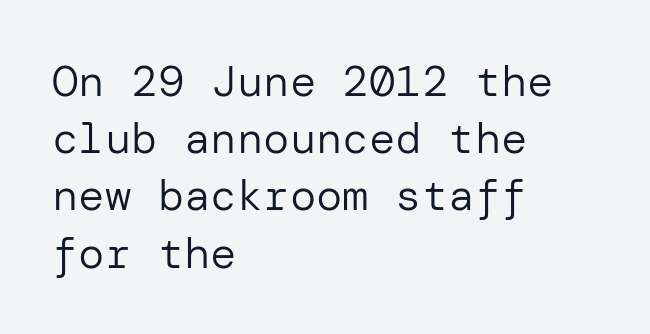
{"serif": "no", "italic": "no", "bold": "no", "weight": "regular", "width": "normal", "stroke_contrast": "low", "x_height": "medium", "underline": "no", "align": "left", "line_spacing": "normal", "line_spacing_ratio": 1.3, "letter_spacing": "normal", "letter_spacing_em": 0.0, "glyph_px": 44}
